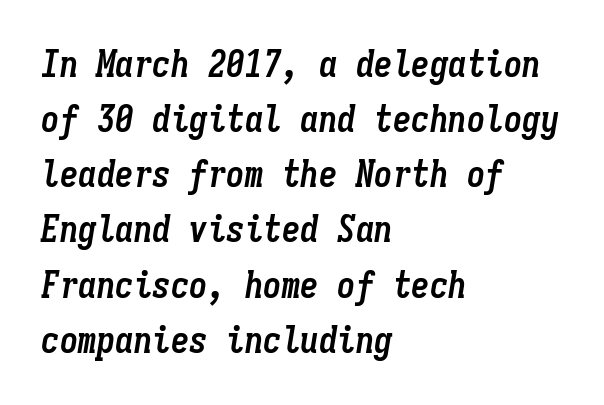
The image shows 37 px semibold, condensed type, italic (leaning right), monospaced; set left-aligned, normal line spacing (1.49x), normal letter spacing, not underlined; low stroke contrast and a medium x-height.
